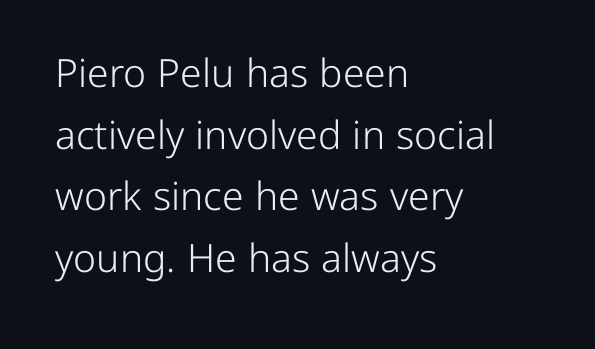
Q: Is the text bold? A: No.
Q: Is the text italic (slanted)? A: No, it is upright.
Q: Is the typeface a serif or a sans-serif typeface? A: Sans-serif.
Q: Is the text underlined? A: No.
Q: How is the paragraph aligned? A: Left-aligned.
Q: Is the spacing between letters normal or unusually wide? A: Normal.
Q: Is the spacing between lines tight, normal or loose? A: Normal.
Q: Width (condensed, normal, or wide)? A: Normal.
Q: Stroke contrast? A: Low.
Q: x-height? A: Medium.
Q: Monospaced? A: No.
